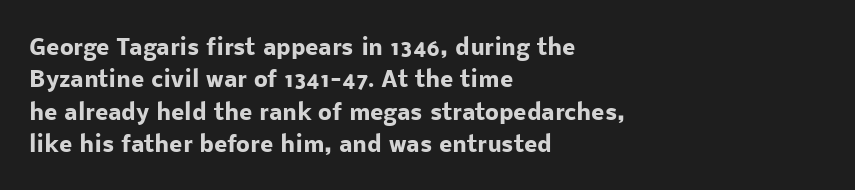
The image shows 22 px bold type, upright; set left-aligned, normal line spacing (1.47x), normal letter spacing, not underlined.
